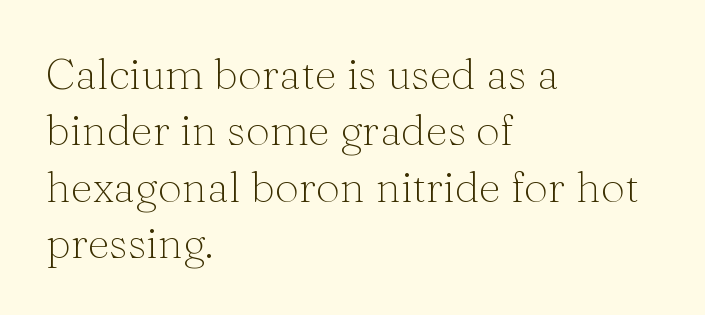
The image shows 43 px light serif type, upright; set left-aligned, normal line spacing (1.31x), normal letter spacing, not underlined; medium stroke contrast and a medium x-height.
